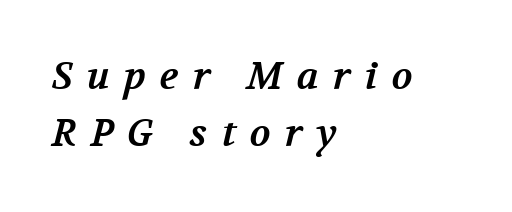
The letters advance in unequal steps, a hallmark of proportional type. Lines of text with bare space underneath. This is heavy type, rendered in bold. Compared with a centered layout, this one pins lines to the left instead. Regarding serifs, this sample has them.
